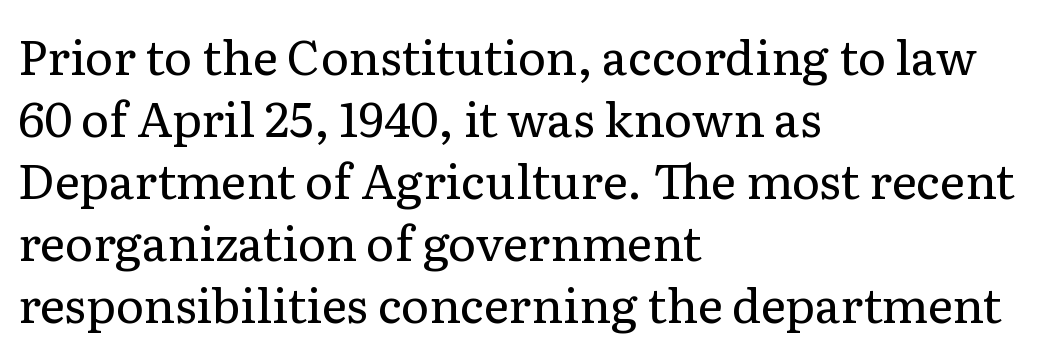
Q: Is the text bold? A: No.
Q: Is the text italic (slanted)? A: No, it is upright.
Q: Is the typeface a serif or a sans-serif typeface? A: Serif.
Q: Is the text underlined? A: No.
Q: How is the paragraph aligned? A: Left-aligned.
Q: Is the spacing between letters normal or unusually wide? A: Normal.
Q: Is the spacing between lines tight, normal or loose? A: Normal.
Q: Width (condensed, normal, or wide)? A: Normal.
Q: Stroke contrast? A: Low.
Q: x-height? A: Medium.
Q: Monospaced? A: No.
